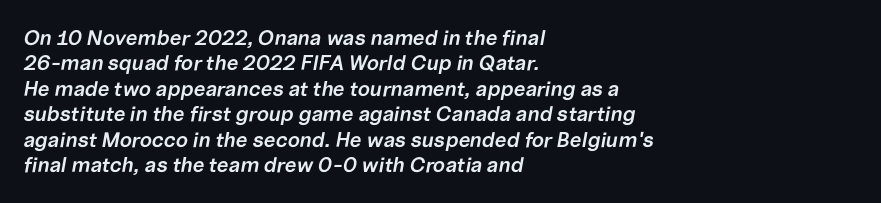
{"italic": "yes", "lean": "right", "slant_degrees": 10, "bold": "semi", "underline": "no", "align": "left", "line_spacing_ratio": 1.21, "letter_spacing": "normal", "letter_spacing_em": 0.0, "glyph_px": 21}
